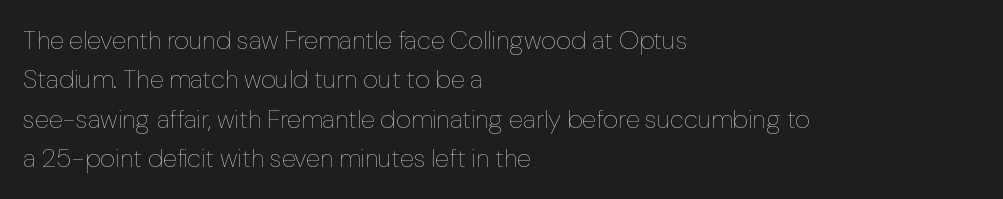
{"italic": "no", "bold": "no", "underline": "no", "align": "left", "line_spacing": "normal", "line_spacing_ratio": 1.51, "letter_spacing": "normal", "letter_spacing_em": 0.0, "glyph_px": 26}
